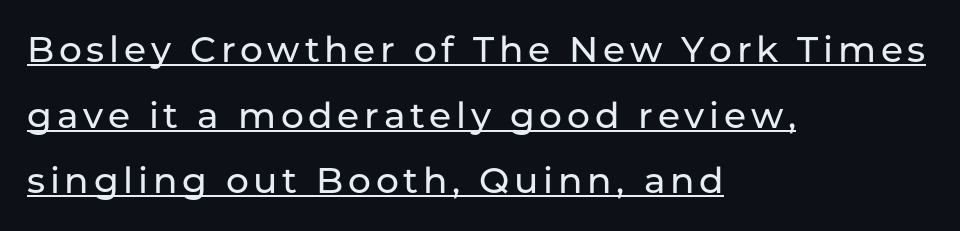
The image shows 36 px sans-serif type, upright; set left-aligned, line spacing 1.82x, underlined; low stroke contrast and a medium x-height.
